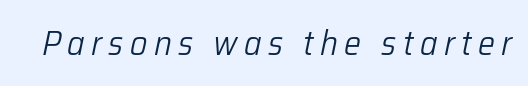
The image shows 34 px light type, italic (leaning right); set not underlined; low stroke contrast and a medium x-height.
